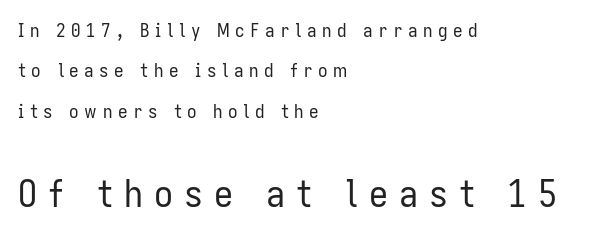
{"serif": "no", "italic": "no", "bold": "no", "weight": "regular", "width": "condensed", "stroke_contrast": "low", "x_height": "medium", "monospaced": "no", "underline": "no", "align": "left", "line_spacing": "loose", "line_spacing_ratio": 2.13, "letter_spacing": "wide", "letter_spacing_em": 0.29, "larger_block": "second", "size_ratio": 2.0, "glyph_px": 38}
